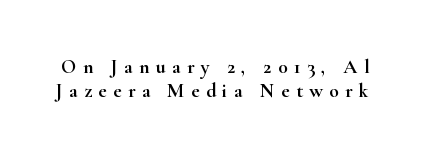
Q: Is the text italic (slanted)? A: No, it is upright.
Q: Is the text underlined? A: No.
Q: Is the spacing between letters normal or unusually wide? A: Unusually wide.
